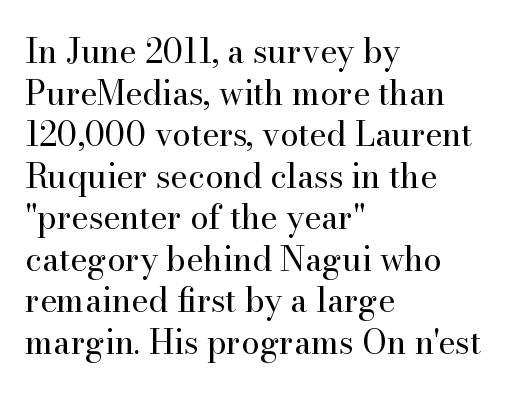
{"serif": "yes", "italic": "no", "bold": "no", "weight": "regular", "width": "normal", "stroke_contrast": "high", "x_height": "small", "monospaced": "no", "underline": "no", "align": "left", "line_spacing": "normal", "line_spacing_ratio": 1.26, "letter_spacing": "normal", "letter_spacing_em": 0.0, "glyph_px": 33}
